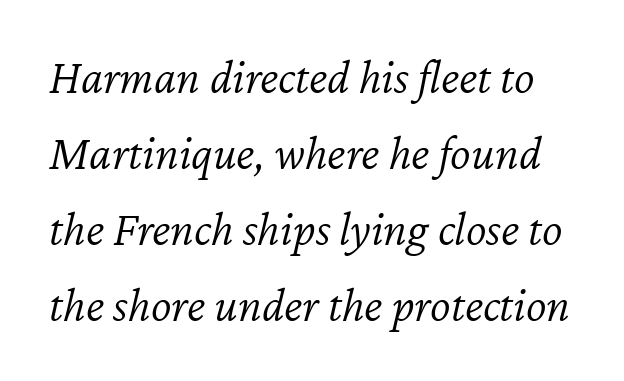
There is no visible air inserted between adjacent glyphs. No letter is thick-stroked: the sample isn't bold. Beneath every word, the page is bare. The rendering uses natural spacing where letterforms have individual widths. Compared with ordinary roman type, these characters are visibly tilted.
